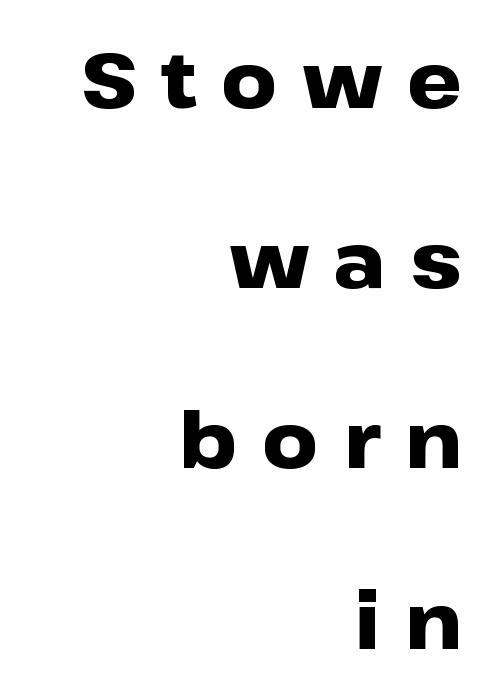
The image shows 77 px heavy, wide sans-serif type, upright; set right-aligned, loose line spacing (2.34x), unusually wide letter spacing (+0.32 em), not underlined; low stroke contrast and a medium x-height.
